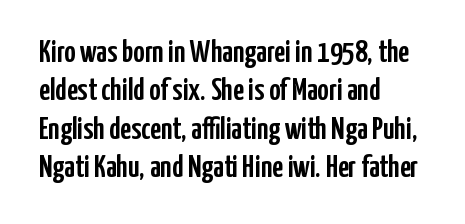
Q: Is the text italic (slanted)? A: No, it is upright.
Q: Is the typeface a serif or a sans-serif typeface? A: Sans-serif.
Q: Is the text underlined? A: No.
Q: How is the paragraph aligned? A: Left-aligned.
Q: Is the spacing between letters normal or unusually wide? A: Normal.
Q: Width (condensed, normal, or wide)? A: Condensed.
Q: Stroke contrast? A: Low.
Q: x-height? A: Medium.
Q: Monospaced? A: No.
